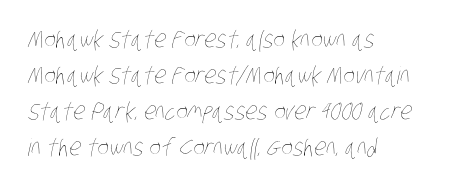
{"bold": "no", "underline": "no", "align": "left", "line_spacing": "normal", "line_spacing_ratio": 1.5, "letter_spacing": "normal", "letter_spacing_em": 0.0, "glyph_px": 24}
